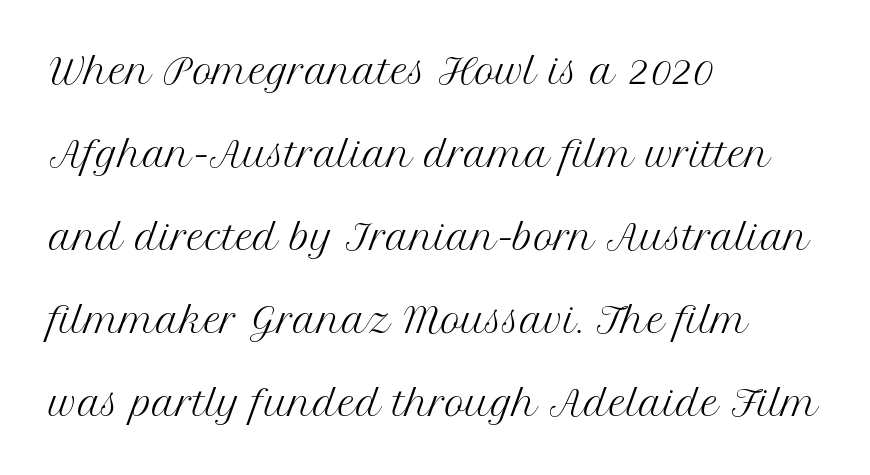
{"bold": "no", "weight": "regular", "width": "normal", "stroke_contrast": "medium", "x_height": "medium", "monospaced": "no", "underline": "no", "align": "left", "line_spacing": "loose", "line_spacing_ratio": 2.44, "letter_spacing": "normal", "letter_spacing_em": 0.0, "glyph_px": 34}
